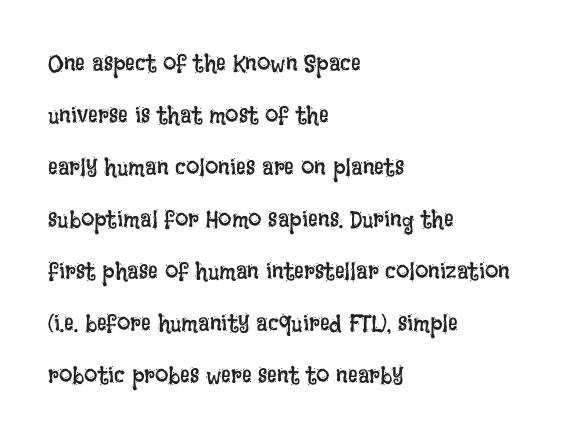
{"italic": "no", "bold": "no", "underline": "no", "align": "left", "line_spacing": "loose", "line_spacing_ratio": 2.17, "letter_spacing": "normal", "letter_spacing_em": 0.0, "glyph_px": 24}
